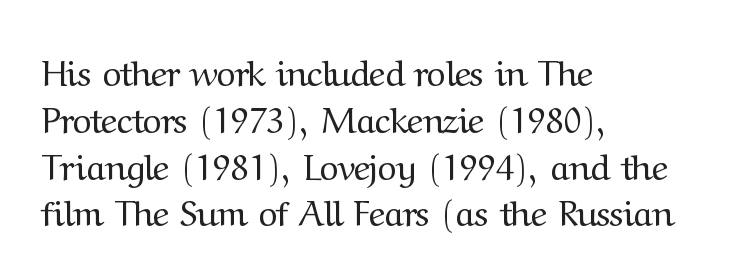
The image shows 36 px regular-weight serif type, upright; set left-aligned, normal line spacing (1.3x), normal letter spacing, not underlined; medium stroke contrast and a medium x-height.
